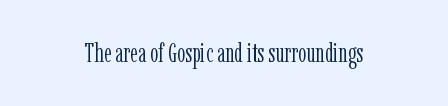
Q: Is the text bold? A: No.
Q: Is the text italic (slanted)? A: No, it is upright.
Q: Is the text underlined? A: No.
Q: How is the paragraph aligned? A: Centered.
Q: Is the spacing between letters normal or unusually wide? A: Normal.
